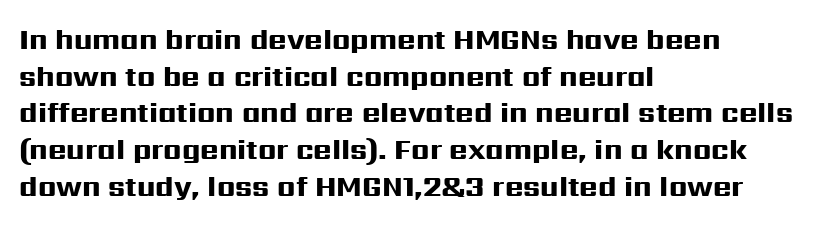
The image shows 28 px heavy, wide sans-serif type, upright; set left-aligned, normal line spacing (1.31x), normal letter spacing, not underlined; high stroke contrast and a medium x-height.
